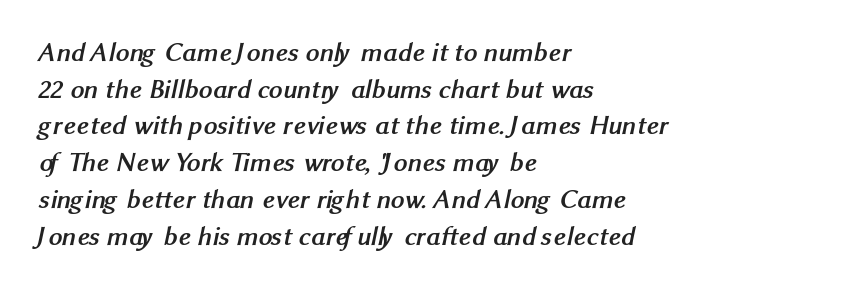
{"bold": "yes", "underline": "no", "align": "left", "line_spacing": "normal", "line_spacing_ratio": 1.36, "letter_spacing": "normal", "letter_spacing_em": 0.0, "glyph_px": 27}
